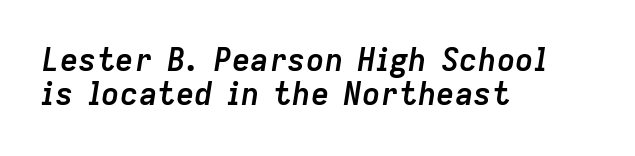
Q: Is the text bold? A: Yes.
Q: Is the text italic (slanted)? A: Yes, it leans right by about 9 degrees.
Q: Is the text underlined? A: No.
Q: How is the paragraph aligned? A: Left-aligned.
Q: Is the spacing between letters normal or unusually wide? A: Normal.
Q: Is the spacing between lines tight, normal or loose? A: Tight.
Q: Width (condensed, normal, or wide)? A: Normal.
Q: Stroke contrast? A: Low.
Q: x-height? A: Medium.
Q: Monospaced? A: No.
